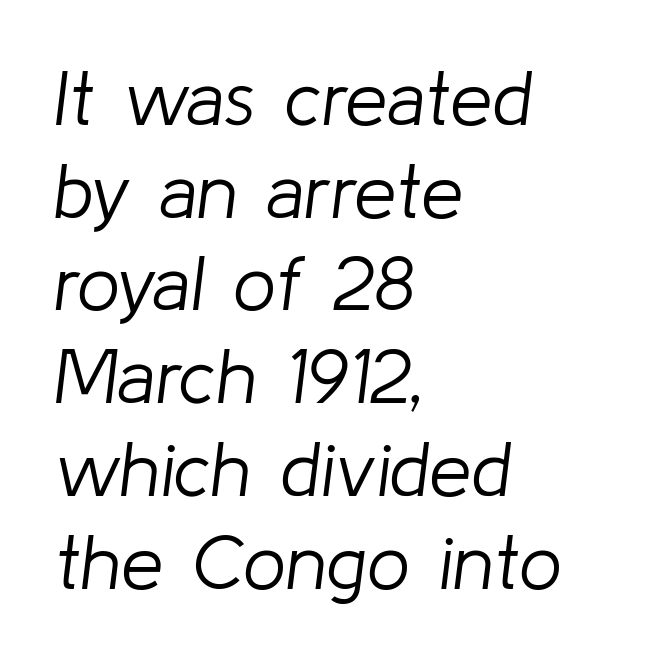
{"italic": "yes", "lean": "right", "slant_degrees": 8, "bold": "no", "weight": "light", "width": "normal", "stroke_contrast": "low", "x_height": "medium", "monospaced": "no", "underline": "no", "align": "left", "line_spacing_ratio": 1.22, "letter_spacing": "normal", "letter_spacing_em": 0.0, "glyph_px": 76}
